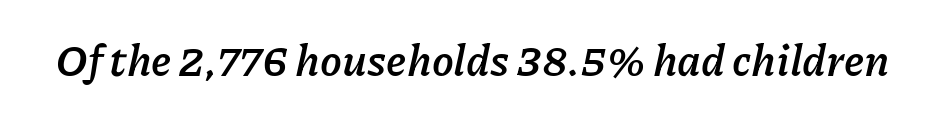
{"italic": "yes", "lean": "right", "slant_degrees": 11, "bold": "yes", "weight": "semibold", "width": "normal", "stroke_contrast": "low", "x_height": "medium", "monospaced": "no", "underline": "no", "letter_spacing": "normal", "letter_spacing_em": 0.0, "glyph_px": 44}
